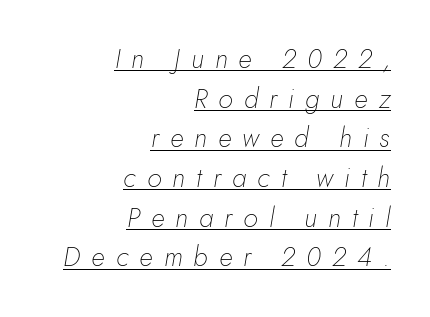
Q: Is the text bold? A: No.
Q: Is the text italic (slanted)? A: Yes, it leans right by about 10 degrees.
Q: Is the text underlined? A: Yes.
Q: How is the paragraph aligned? A: Right-aligned.
Q: Is the spacing between letters normal or unusually wide? A: Unusually wide.
Q: Is the spacing between lines tight, normal or loose? A: Normal.
